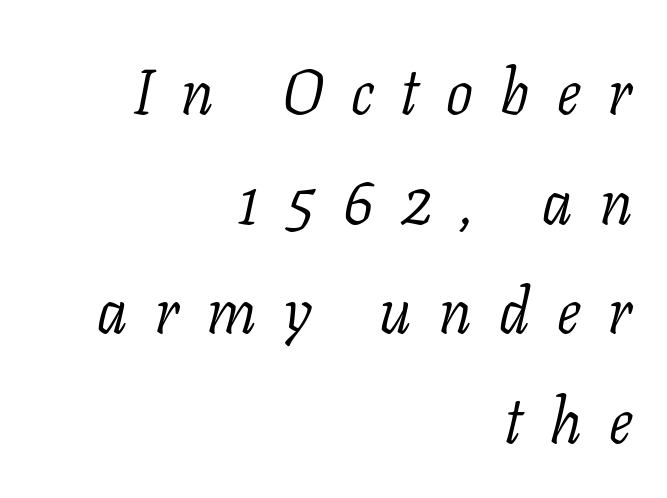
The image shows 63 px light serif type, italic (leaning right); set right-aligned, line spacing 1.74x, unusually wide letter spacing (+0.44 em), not underlined; low stroke contrast and a medium x-height.
